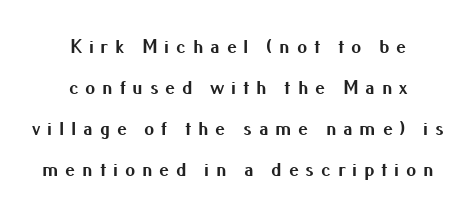
The image shows 20 px bold type, upright; set centered, loose line spacing (2.05x), unusually wide letter spacing (+0.34 em), not underlined.
